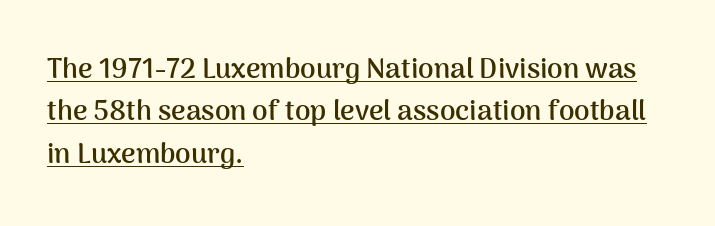
The image shows 28 px semibold sans-serif type, upright; set left-aligned, normal line spacing (1.51x), normal letter spacing, underlined; medium stroke contrast and a medium x-height.
